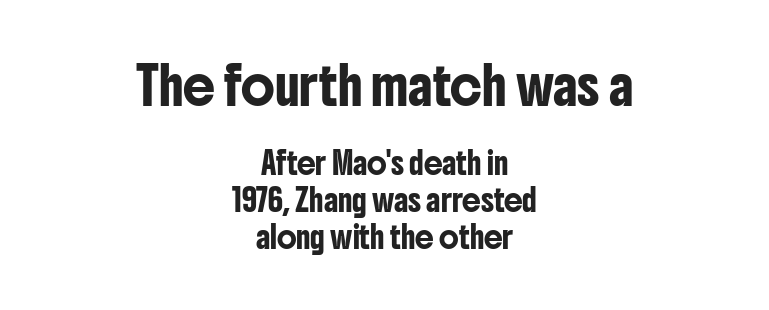
{"serif": "no", "italic": "no", "width": "condensed", "stroke_contrast": "low", "x_height": "medium", "monospaced": "no", "underline": "no", "align": "center", "line_spacing_ratio": 1.76, "letter_spacing": "normal", "letter_spacing_em": 0.0, "larger_block": "first", "size_ratio": 1.71, "glyph_px": 36}
